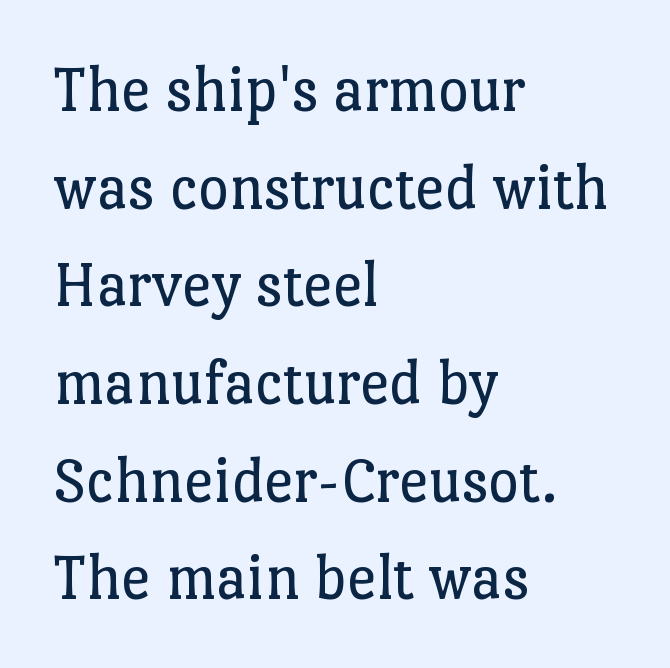
Each stroke keeps to a modest, everyday thickness or less. The passage shown is typed in a proportional face where columns would drift. Does the copy run flush right? No — it runs flush left. Stroke terminals: seriffed.
